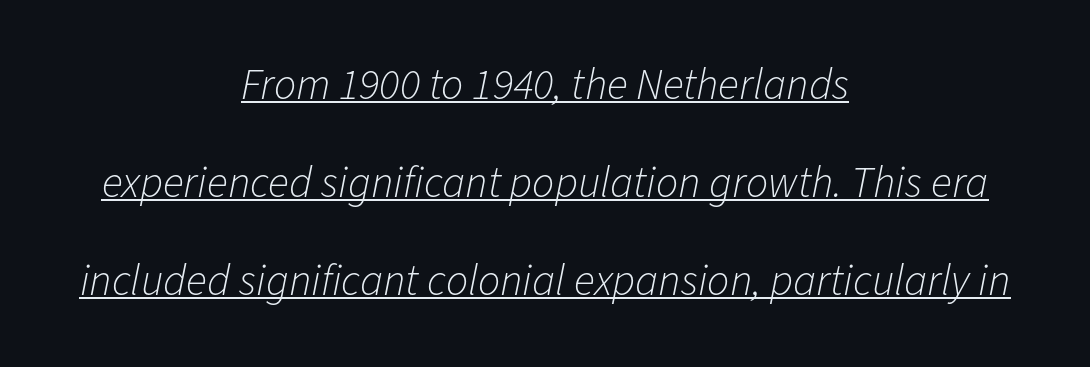
The image shows 44 px light type, italic (leaning right); set centered, loose line spacing (2.23x), normal letter spacing, underlined; low stroke contrast and a medium x-height.
